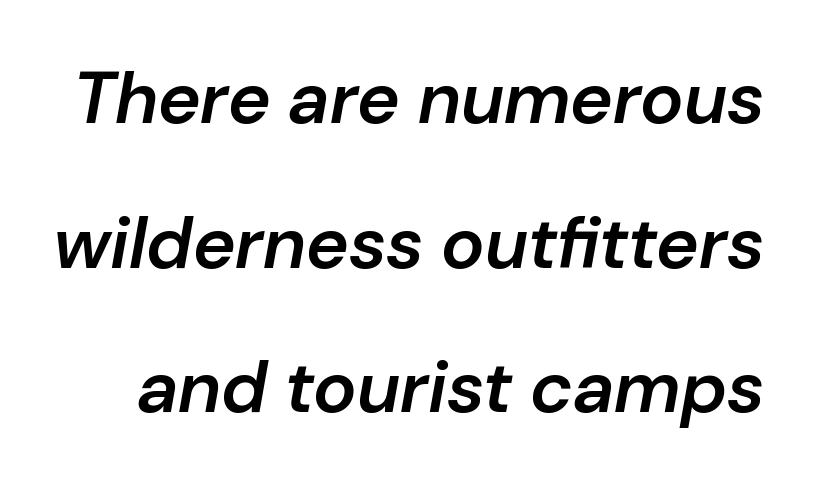
Q: Is the text bold? A: Semi-bold.
Q: Is the text italic (slanted)? A: Yes, it leans right by about 10 degrees.
Q: Is the text underlined? A: No.
Q: Is the spacing between letters normal or unusually wide? A: Normal.
Q: Is the spacing between lines tight, normal or loose? A: Loose.
Q: Width (condensed, normal, or wide)? A: Normal.
Q: Stroke contrast? A: Low.
Q: x-height? A: Medium.
Q: Monospaced? A: No.
